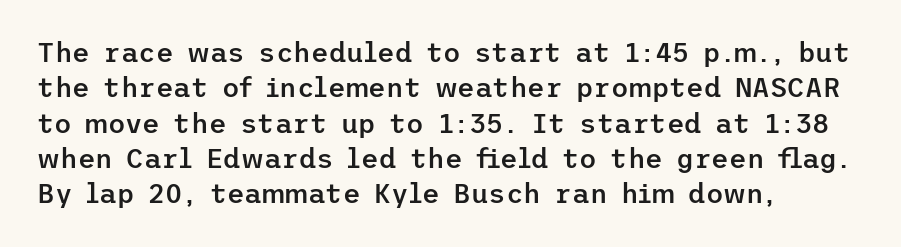
The image shows 27 px text type, upright; set left-aligned, normal line spacing (1.31x), normal letter spacing, not underlined.
